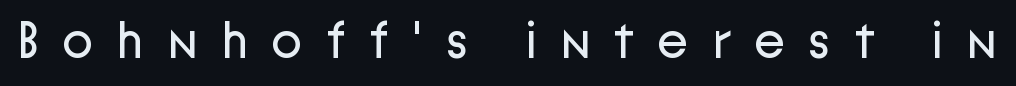
The image shows 51 px regular-weight sans-serif type, upright; set unusually wide letter spacing (+0.46 em), not underlined; low stroke contrast and a medium x-height.
